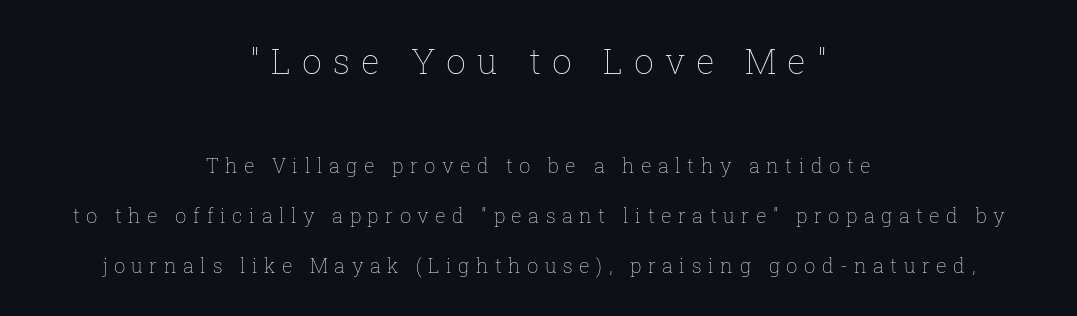
Q: Is the text bold? A: No.
Q: Is the text italic (slanted)? A: No, it is upright.
Q: Is the text underlined? A: No.
Q: How is the paragraph aligned? A: Centered.
Q: Is the spacing between letters normal or unusually wide? A: Unusually wide.
Q: Is the spacing between lines tight, normal or loose? A: Loose.
Q: Which block of text is set in a larger size, the first (top) or the second (bottom)? A: The first (top) one.
Q: Width (condensed, normal, or wide)? A: Normal.
Q: Stroke contrast? A: Low.
Q: x-height? A: Medium.
Q: Monospaced? A: No.
